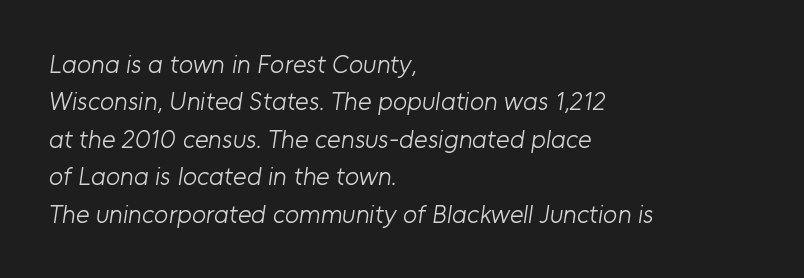
Is the letter spacing exaggerated? No — it looks like the ordinary default. Horizontal bands of white between lines are of average thickness. Underline: absent. Nothing heavy about these letters — not bold at all. The paragraph has a hard left edge and a soft right edge.
